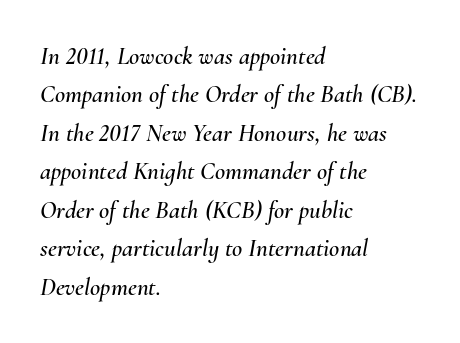
The image shows 25 px text type, italic (leaning right); set left-aligned, normal line spacing (1.54x), normal letter spacing, not underlined.
